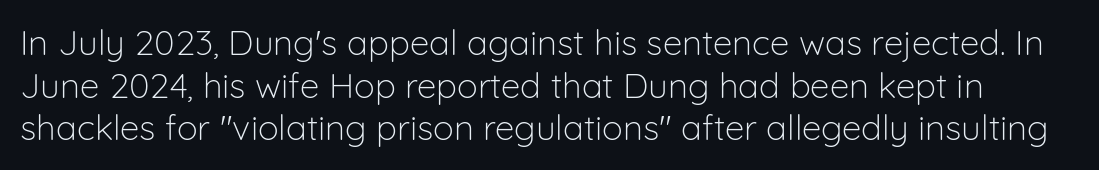
Q: Is the text bold? A: No.
Q: Is the text italic (slanted)? A: No, it is upright.
Q: Is the typeface a serif or a sans-serif typeface? A: Sans-serif.
Q: Is the text underlined? A: No.
Q: Is the spacing between letters normal or unusually wide? A: Normal.
Q: Width (condensed, normal, or wide)? A: Normal.
Q: Stroke contrast? A: Low.
Q: x-height? A: Medium.
Q: Monospaced? A: No.
